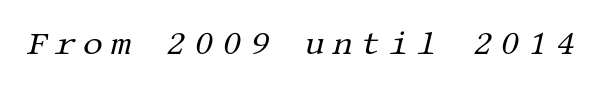
Q: Is the text bold? A: No.
Q: Is the text italic (slanted)? A: Yes, it leans right by about 13 degrees.
Q: Is the typeface a serif or a sans-serif typeface? A: Serif.
Q: Is the text underlined? A: No.
Q: Is the spacing between letters normal or unusually wide? A: Unusually wide.
Q: Width (condensed, normal, or wide)? A: Normal.
Q: Stroke contrast? A: Medium.
Q: x-height? A: Large.
